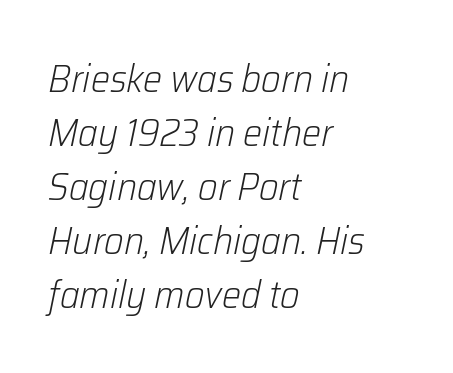
The image shows 38 px light type, italic (leaning right); set left-aligned, normal line spacing (1.42x), normal letter spacing, not underlined; low stroke contrast and a medium x-height.
